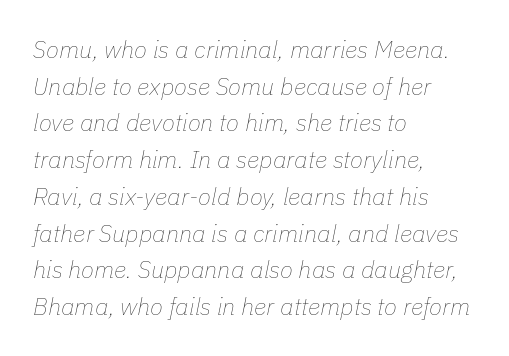
The text block is weighted toward the left margin, trailing off unevenly rightward. Honestly, there is no underline to notice here at all. The axis of the letterforms is tilted away from vertical. Heaviness? Minimal to ordinary, like unemphasized prose. You could call the tracking neutral — neither tight nor loose.
